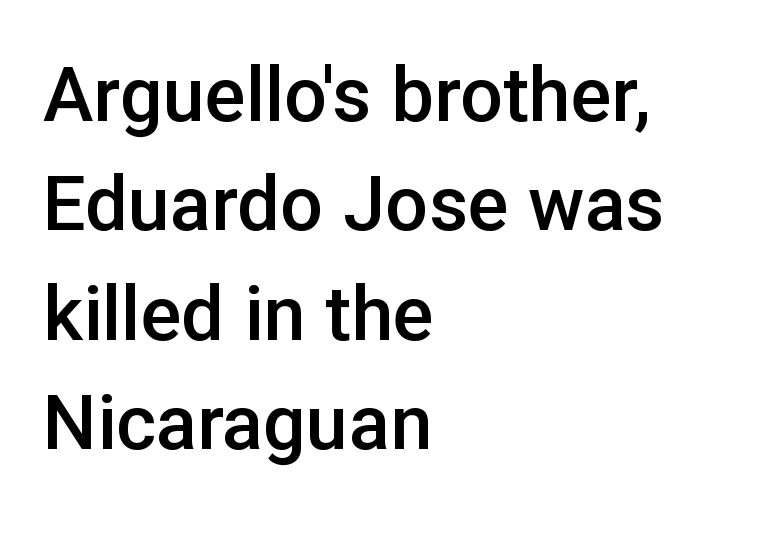
The glyphs have the mass of a demibold cut, below bold. Successive baselines arrive at the customary interval. Does the type have serifs? No, each stem ends abruptly. Character widths vary here, with narrow letters taking less room than wide ones. In CSS terms this would be text-align: left.
